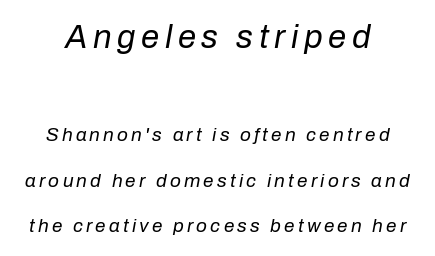
The image shows 33 px regular-weight type, italic (leaning right); set loose line spacing (2.39x), not underlined; the first (top) block is 1.74x larger; low stroke contrast and a medium x-height.
